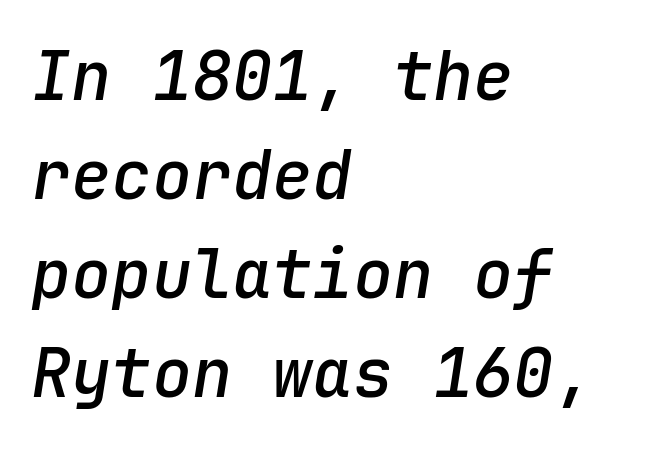
A typesetter would call this monospace, since all characters share one set width. Slightly chunky letters — semibold, I'd say, not full bold. Short and long lines alike share a common starting point at left. Just letters on the line, the space beneath them empty. Short note: letters normally spaced.
